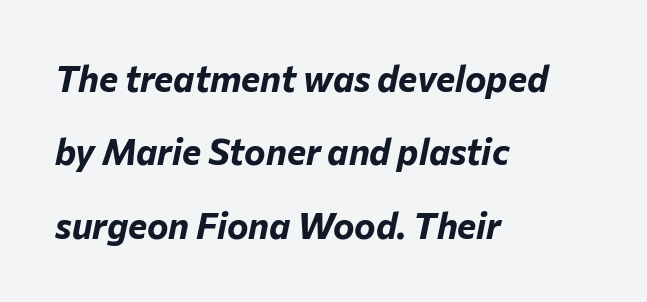
This block would shrink considerably if given ordinary leading; it's expanded now. Each letter keeps its own natural width here, so spacing adapts to shape. Italic: yes, the glyphs are oblique. A typesetter would call this zero additional tracking. Unmarked baselines from the first word to the last.
